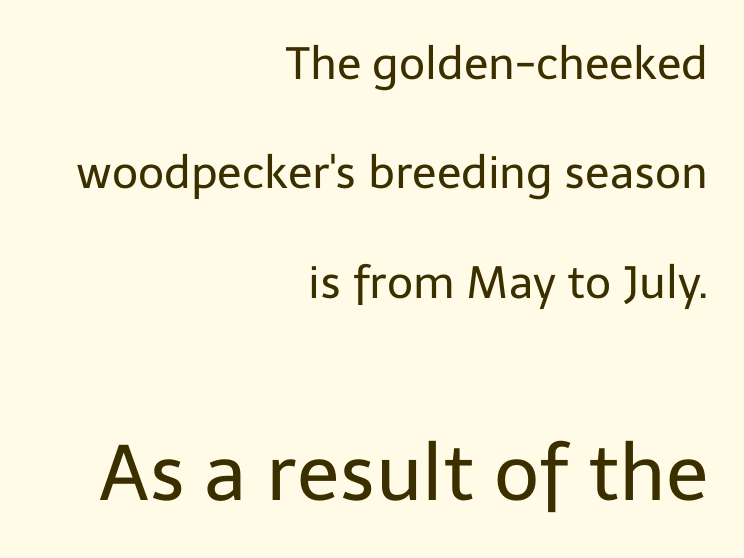
Q: Is the text bold? A: No.
Q: Is the text italic (slanted)? A: No, it is upright.
Q: Is the typeface a serif or a sans-serif typeface? A: Sans-serif.
Q: Is the text underlined? A: No.
Q: How is the paragraph aligned? A: Right-aligned.
Q: Is the spacing between letters normal or unusually wide? A: Normal.
Q: Is the spacing between lines tight, normal or loose? A: Loose.
Q: Which block of text is set in a larger size, the first (top) or the second (bottom)? A: The second (bottom) one.
Q: Width (condensed, normal, or wide)? A: Normal.
Q: Stroke contrast? A: Low.
Q: x-height? A: Medium.
Q: Monospaced? A: No.
